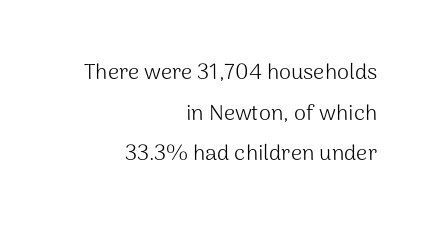
This rendering leaves character spacing at its baseline value. The strip under each line holds only bare page. Nope, not italic — everything's standing straight. The ragged edge is on the left, which tells us the setting is flush right. Stroke mass is kept to a normal reading level or below.
